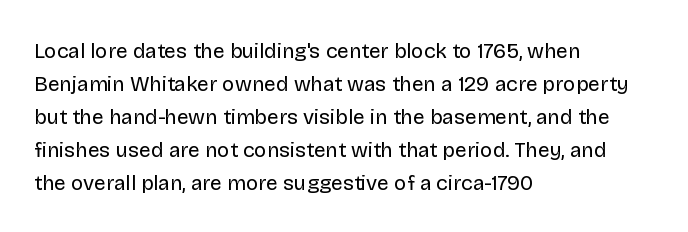
{"italic": "no", "bold": "no", "underline": "no", "align": "left", "line_spacing": "normal", "line_spacing_ratio": 1.57, "letter_spacing": "normal", "letter_spacing_em": 0.0, "glyph_px": 21}
